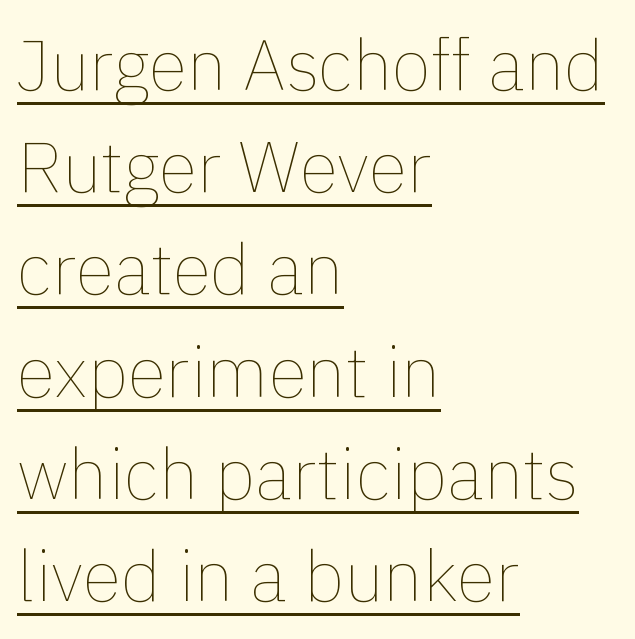
{"italic": "no", "bold": "no", "weight": "thin", "width": "normal", "x_height": "medium", "monospaced": "no", "underline": "yes", "align": "left", "line_spacing": "normal", "line_spacing_ratio": 1.44, "letter_spacing": "normal", "letter_spacing_em": 0.0, "glyph_px": 71}
